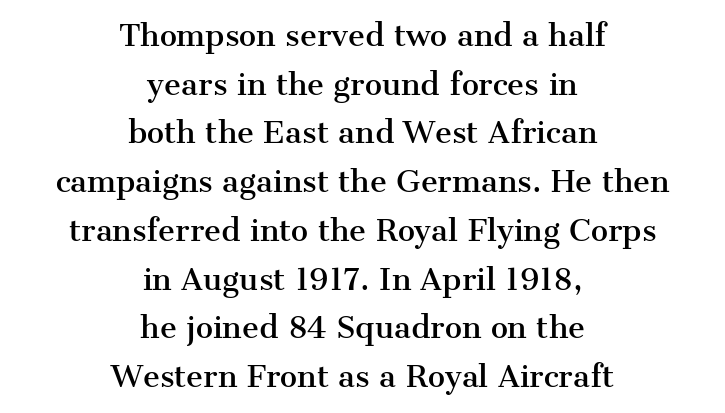
{"serif": "yes", "italic": "no", "width": "normal", "stroke_contrast": "medium", "x_height": "medium", "monospaced": "no", "underline": "no", "align": "center", "line_spacing": "normal", "line_spacing_ratio": 1.68, "letter_spacing": "normal", "letter_spacing_em": 0.0, "glyph_px": 29}
